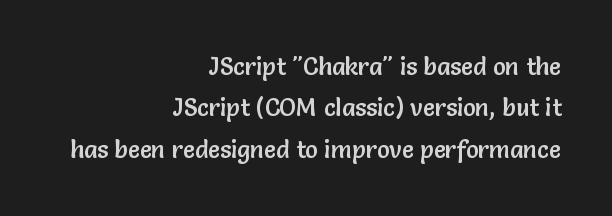
It's the straight-up-and-down kind of type. This sample uses plain, unmodified letter spacing. Nobody drew a line under any word here. The rendering anchors every line to the right-hand side.
